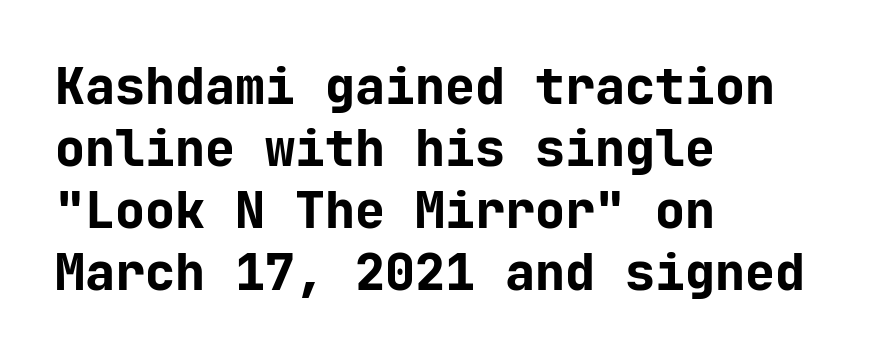
Q: Is the text bold? A: Yes.
Q: Is the text italic (slanted)? A: No, it is upright.
Q: Is the typeface a serif or a sans-serif typeface? A: Sans-serif.
Q: Is the text underlined? A: No.
Q: How is the paragraph aligned? A: Left-aligned.
Q: Is the spacing between letters normal or unusually wide? A: Normal.
Q: Width (condensed, normal, or wide)? A: Normal.
Q: Stroke contrast? A: Low.
Q: x-height? A: Medium.
Q: Monospaced? A: Yes.
